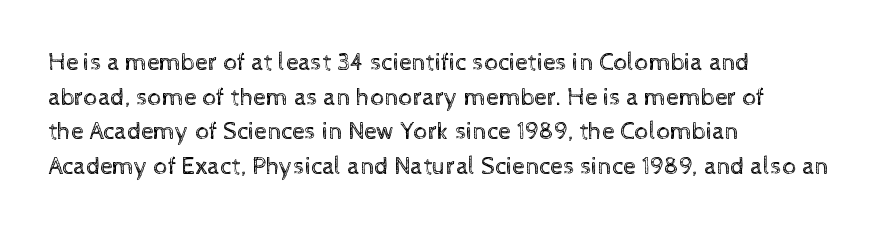
{"italic": "no", "bold": "no", "underline": "no", "align": "left", "line_spacing": "normal", "line_spacing_ratio": 1.39, "letter_spacing": "normal", "letter_spacing_em": 0.0, "glyph_px": 25}
